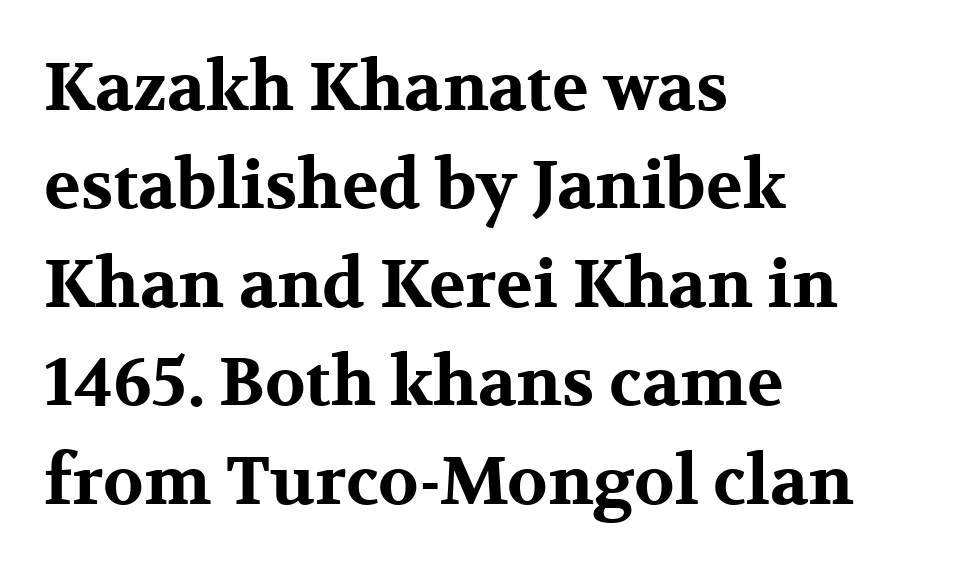
The image shows 67 px bold, wide serif type, upright; set left-aligned, normal line spacing (1.47x), normal letter spacing, not underlined; medium stroke contrast and a medium x-height.
